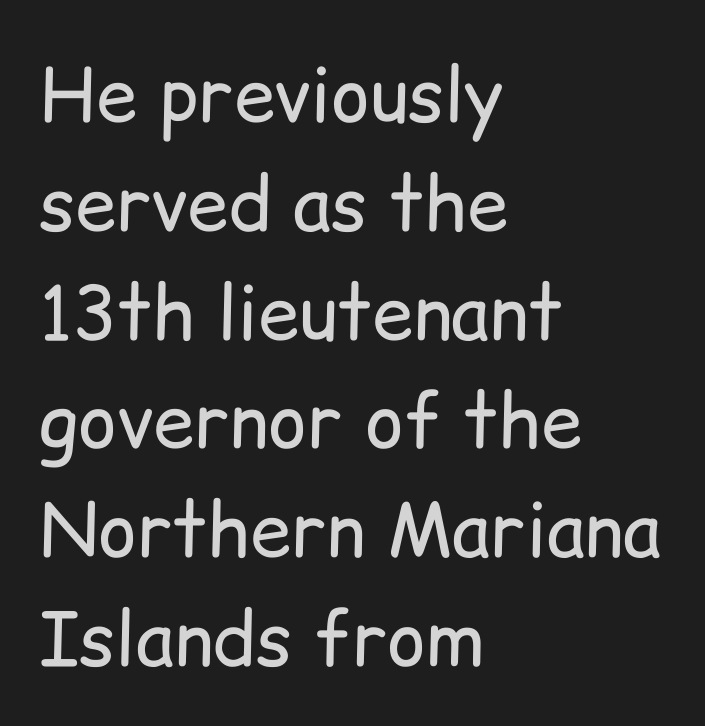
The image shows 74 px regular-weight sans-serif type, upright; set left-aligned, normal line spacing (1.47x), normal letter spacing, not underlined; low stroke contrast and a medium x-height.
